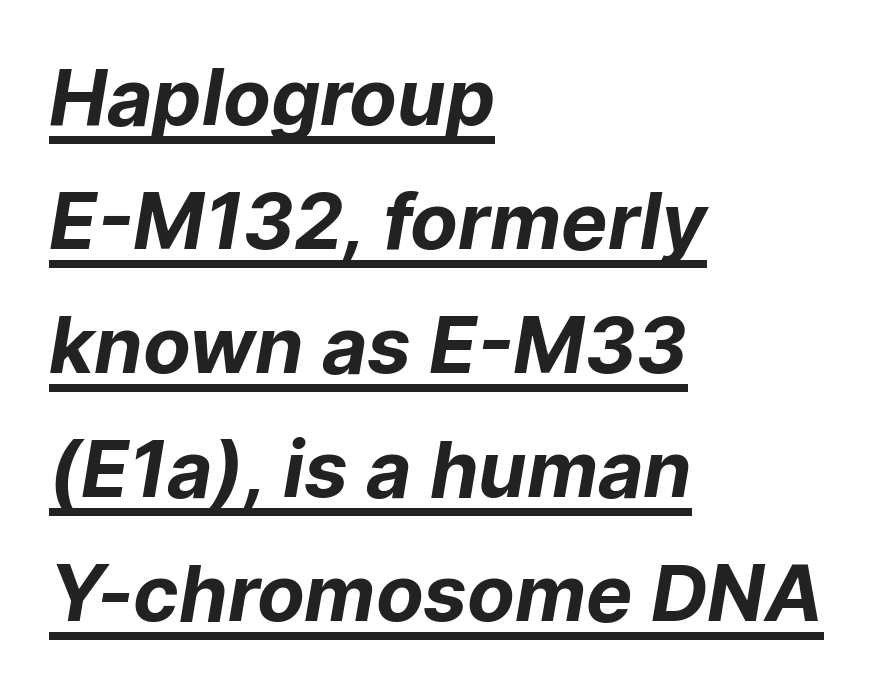
The image shows 78 px bold sans-serif type; set left-aligned, normal line spacing (1.59x), normal letter spacing, underlined; low stroke contrast and a medium x-height.
